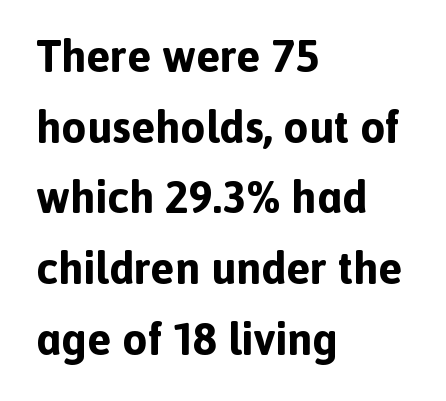
{"serif": "no", "italic": "no", "bold": "yes", "weight": "bold", "width": "normal", "x_height": "medium", "monospaced": "no", "underline": "no", "align": "left", "line_spacing": "normal", "line_spacing_ratio": 1.57, "letter_spacing": "normal", "letter_spacing_em": 0.0, "glyph_px": 45}
